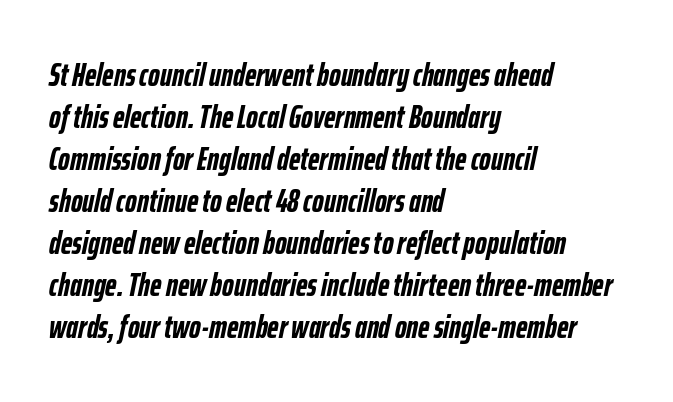
Q: Is the text bold? A: Yes.
Q: Is the text italic (slanted)? A: Yes, it leans right by about 12 degrees.
Q: Is the text underlined? A: No.
Q: How is the paragraph aligned? A: Left-aligned.
Q: Is the spacing between letters normal or unusually wide? A: Normal.
Q: Is the spacing between lines tight, normal or loose? A: Normal.
Q: Width (condensed, normal, or wide)? A: Condensed.
Q: Stroke contrast? A: Low.
Q: x-height? A: Medium.
Q: Monospaced? A: No.
